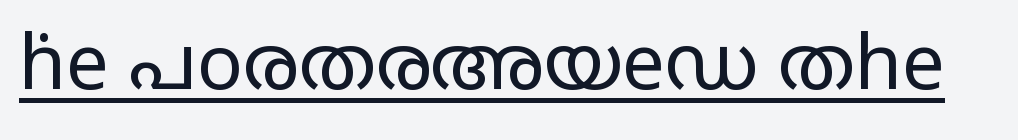
The image shows 76 px regular-weight, wide sans-serif type, upright; set normal letter spacing, underlined; low stroke contrast and a large x-height.
